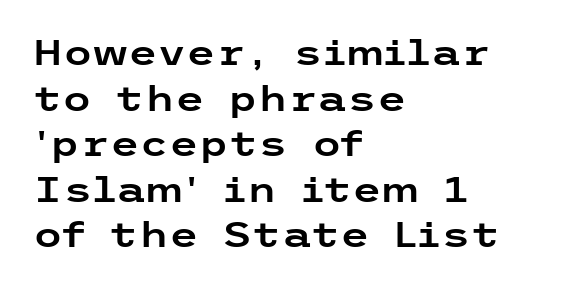
The image shows 34 px wide sans-serif type, upright; set left-aligned, normal line spacing (1.34x), normal letter spacing, not underlined; low stroke contrast and a medium x-height.
